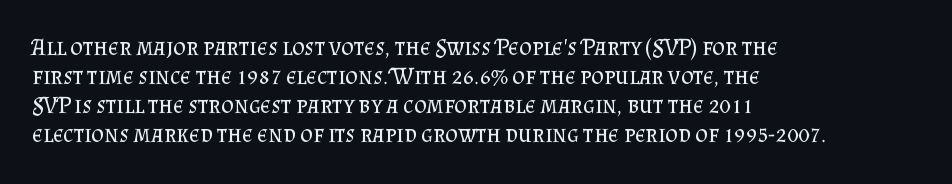
The strokes carry an ordinary text weight at most. Default kerning and tracking; the words read as compact shapes. The gap between lines stays unmarked. Does the lettering tilt? It doesn't — this is upright.
